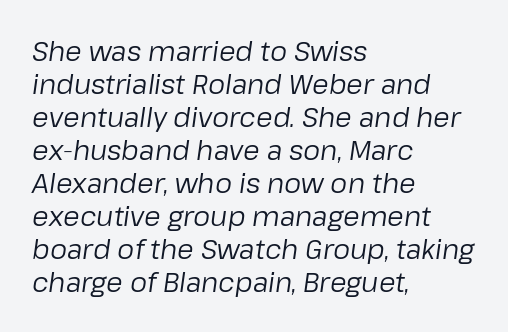
{"italic": "yes", "lean": "right", "slant_degrees": 8, "bold": "no", "underline": "no", "align": "left", "line_spacing_ratio": 1.22, "letter_spacing": "normal", "letter_spacing_em": 0.0, "glyph_px": 27}
